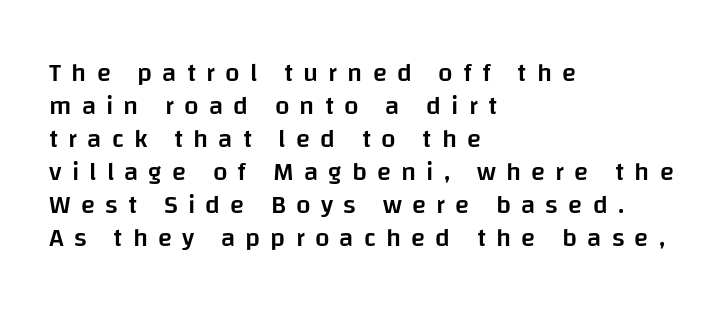
These lines have a slow, spaced-out rhythm from letter to letter. A student would call this left alignment; a typographer would say flush left, rag right. Every character sits straight up, as roman type does. Words float on clear page, feet unadorned.
